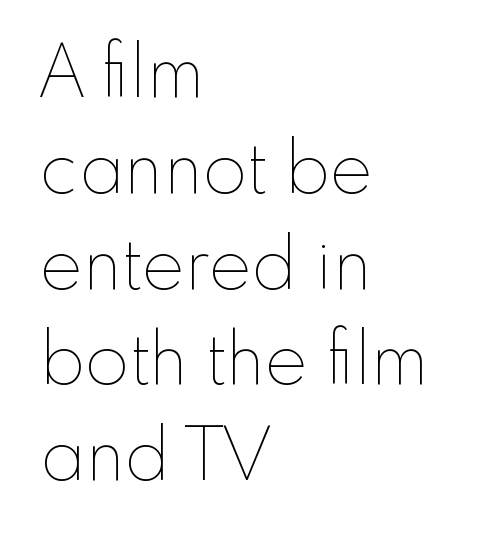
The rendering anchors every line to the left-hand side. Think standard paragraph weight, or any step lighter than that. No italicization has been applied; the sample stays upright. The rendering uses natural spacing where letterforms have individual widths. Regular leading. Students, note that the glyphs here touch the page at normal intervals.
